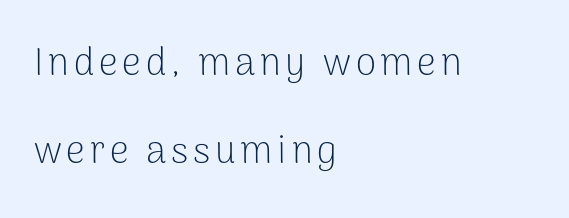
{"serif": "no", "italic": "no", "bold": "no", "weight": "light", "width": "normal", "stroke_contrast": "low", "x_height": "medium", "monospaced": "no", "underline": "no", "align": "left", "line_spacing": "loose", "line_spacing_ratio": 2.38, "glyph_px": 37}
